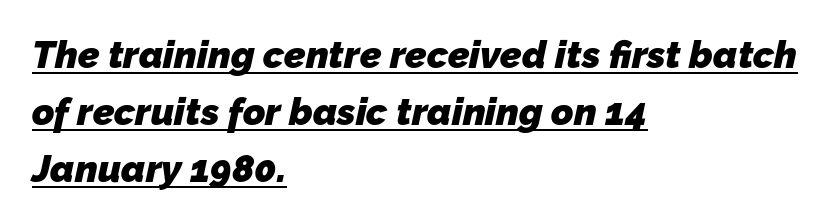
Words appear dense and cohesive because spacing is normal. The rows are spaced the way most documents space them. A typesetter would call this proportional, since set widths differ per character. Every word sits above its own underline. Line beginnings align vertically; line endings do not.
